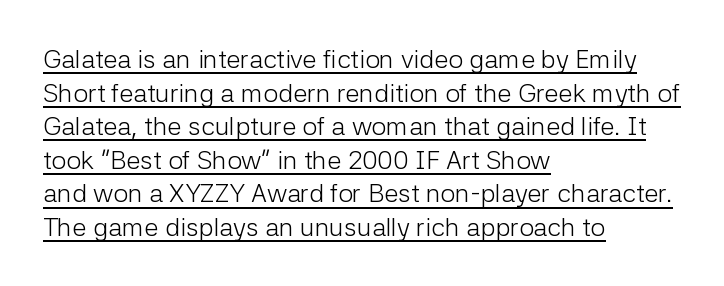
The image shows 26 px text type, upright; set left-aligned, normal line spacing (1.29x), normal letter spacing, underlined.
